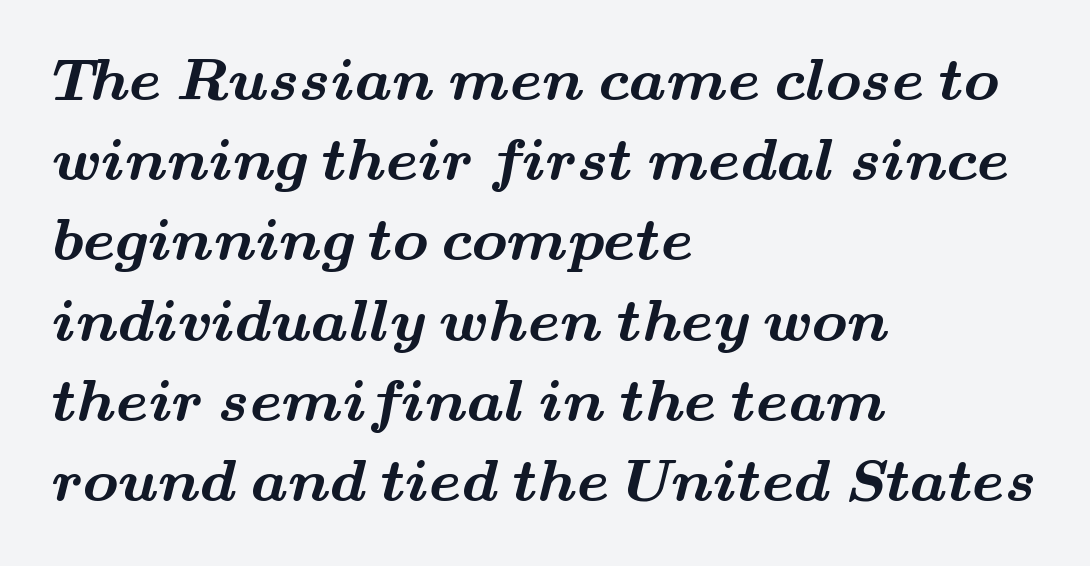
Typographic density is high because the face is bold. Think of a printed novel: that variable character pitch is what you see here. Notice how the passage keeps a crisp vertical edge on the left only. Examine the stroke ends and you'll spot serifs. Tracking value appears to be zero — textbook default spacing.
